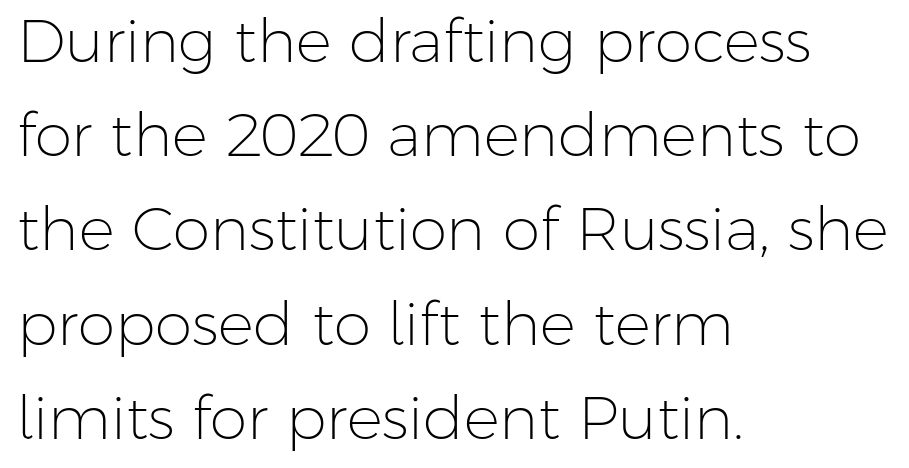
Q: Is the text bold? A: No.
Q: Is the text italic (slanted)? A: No, it is upright.
Q: Is the typeface a serif or a sans-serif typeface? A: Sans-serif.
Q: Is the text underlined? A: No.
Q: How is the paragraph aligned? A: Left-aligned.
Q: Is the spacing between letters normal or unusually wide? A: Normal.
Q: Is the spacing between lines tight, normal or loose? A: Normal.
Q: Width (condensed, normal, or wide)? A: Normal.
Q: Stroke contrast? A: Low.
Q: x-height? A: Medium.
Q: Monospaced? A: No.
